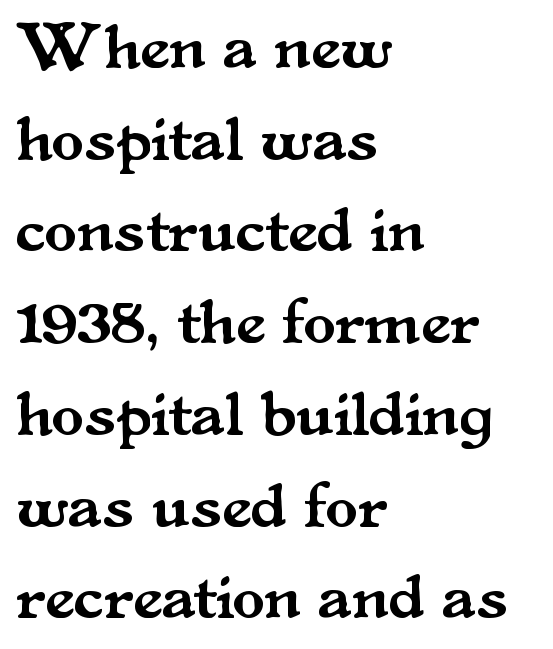
{"serif": "yes", "italic": "no", "width": "normal", "stroke_contrast": "medium", "x_height": "small", "monospaced": "no", "underline": "no", "align": "left", "line_spacing": "normal", "line_spacing_ratio": 1.39, "letter_spacing": "normal", "letter_spacing_em": 0.0, "glyph_px": 66}
